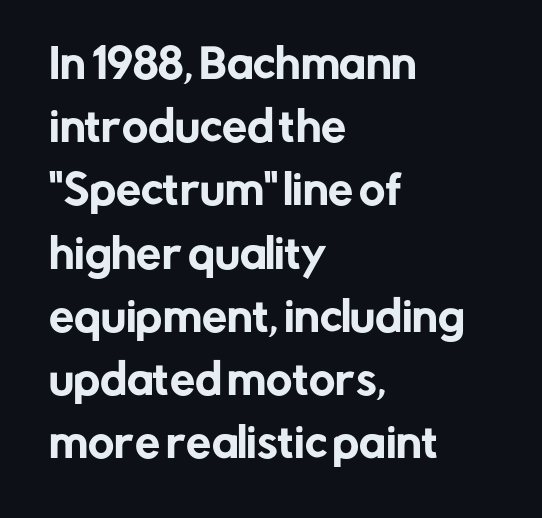
Q: Is the text italic (slanted)? A: No, it is upright.
Q: Is the typeface a serif or a sans-serif typeface? A: Sans-serif.
Q: Is the text underlined? A: No.
Q: How is the paragraph aligned? A: Left-aligned.
Q: Is the spacing between letters normal or unusually wide? A: Normal.
Q: Is the spacing between lines tight, normal or loose? A: Normal.
Q: Width (condensed, normal, or wide)? A: Normal.
Q: Stroke contrast? A: Low.
Q: x-height? A: Medium.
Q: Monospaced? A: No.
